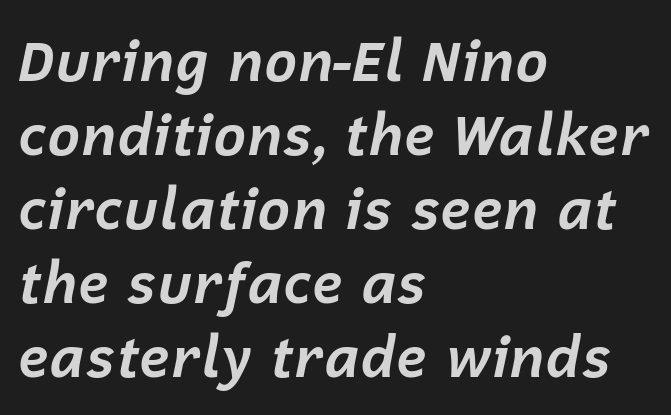
What's the leading like? Ordinary, nothing unusual. The text carries the slant typical of an italic or oblique font. Left-aligned paragraph, ragged on the right. Compared with typical body copy, the letter spacing here is the same.
